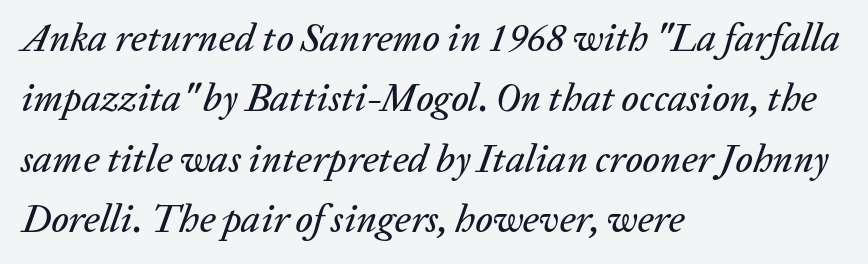
These lines stack with their left ends in a neat column. The strip under each line holds only bare page. The lines sit at an ordinary, default distance from one another. Looks like regular typesetting: each glyph gets only the width it needs.
